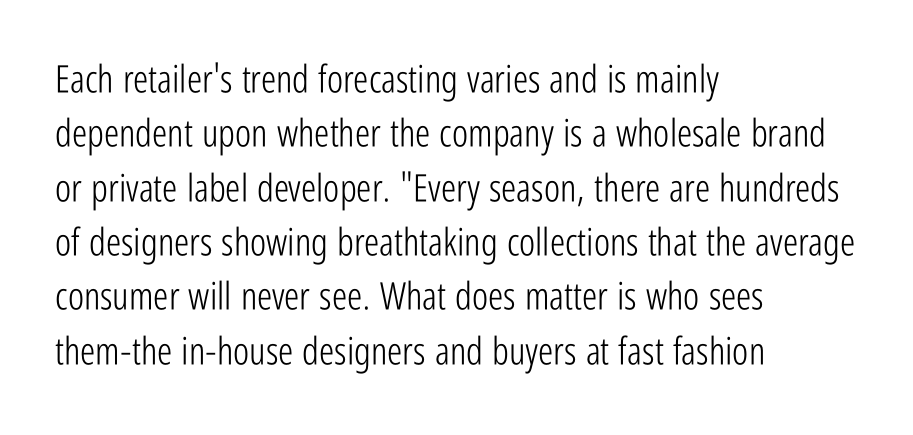
Q: Is the text bold? A: No.
Q: Is the text italic (slanted)? A: No, it is upright.
Q: Is the typeface a serif or a sans-serif typeface? A: Sans-serif.
Q: Is the text underlined? A: No.
Q: How is the paragraph aligned? A: Left-aligned.
Q: Is the spacing between letters normal or unusually wide? A: Normal.
Q: Is the spacing between lines tight, normal or loose? A: Normal.
Q: Width (condensed, normal, or wide)? A: Condensed.
Q: Stroke contrast? A: Low.
Q: x-height? A: Medium.
Q: Monospaced? A: No.
